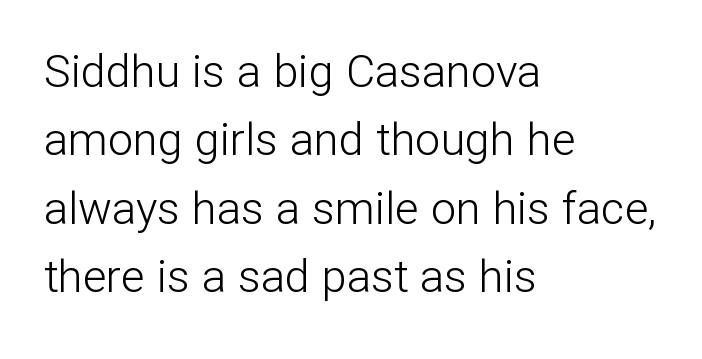
The area under the type is left untouched. A typesetter would call this leading conventional body-copy spacing. Where is the straight margin? On the left. What stands out about the letter spacing? Nothing — it is the standard amount. To sum up the face: it is a sans, with no serifs. Do the letters lean? They stand straight.
